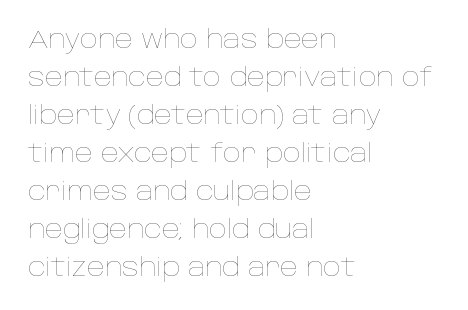
The image shows 25 px text type, upright; set left-aligned, normal line spacing (1.52x), normal letter spacing, not underlined.
